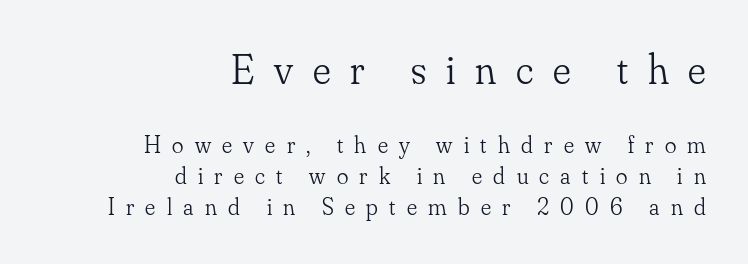
{"serif": "yes", "italic": "no", "bold": "no", "weight": "light", "width": "normal", "stroke_contrast": "low", "x_height": "small", "monospaced": "no", "underline": "no", "align": "right", "line_spacing": "normal", "line_spacing_ratio": 1.28, "letter_spacing": "wide", "letter_spacing_em": 0.47, "larger_block": "first", "size_ratio": 1.75, "glyph_px": 42}
